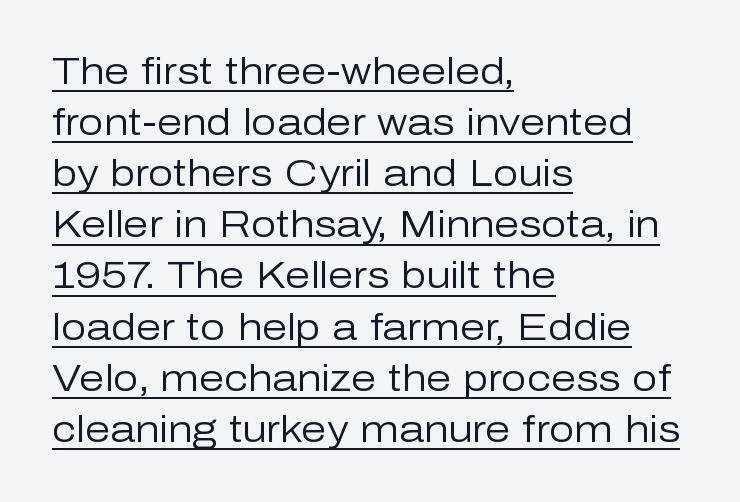
The image shows 36 px regular-weight sans-serif type, upright; set left-aligned, normal line spacing (1.42x), normal letter spacing, underlined; low stroke contrast and a medium x-height.
